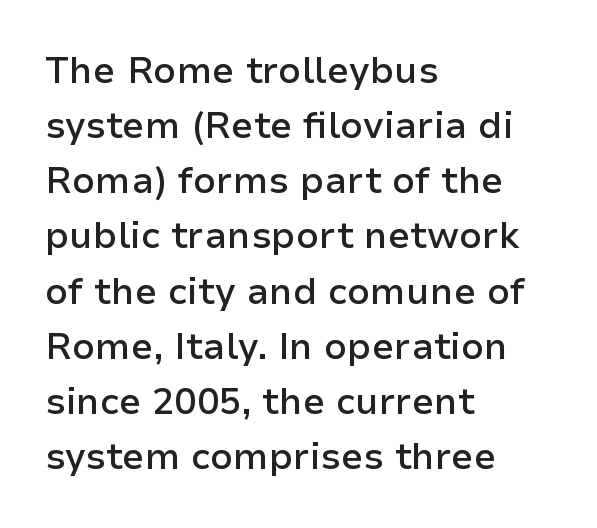
The image shows 37 px semibold sans-serif type, upright; set left-aligned, normal line spacing (1.49x), normal letter spacing, not underlined; low stroke contrast and a medium x-height.
